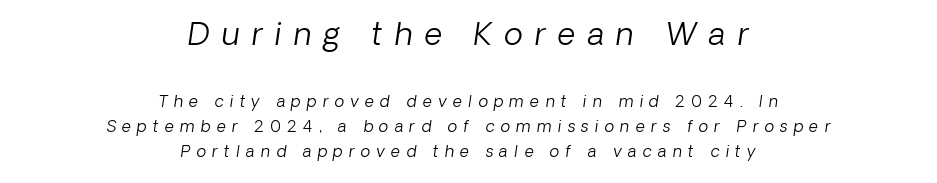
The image shows 31 px light type, italic (leaning right); set centered, normal line spacing (1.58x), unusually wide letter spacing (+0.39 em), not underlined; the first (top) block is 1.94x larger; low stroke contrast and a medium x-height.
